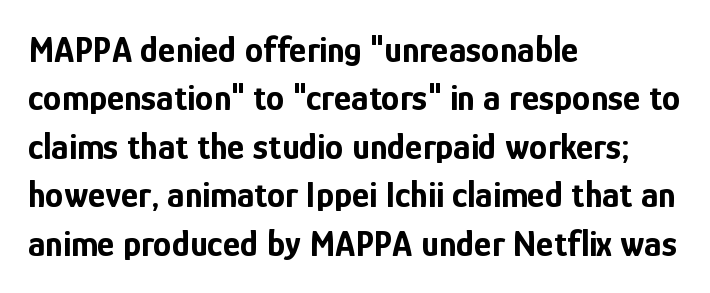
The letters are bold, with thick, heavy strokes. The designer went with a sans here, leaving each stem footless. Caption: standard tracking, unaltered. The designer left line spacing at the default. Character widths vary here, with narrow letters taking less room than wide ones. The typesetter chose a ragged-right arrangement here.
